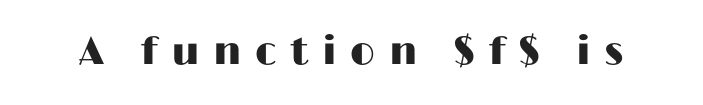
{"serif": "no", "italic": "no", "width": "wide", "stroke_contrast": "high", "x_height": "medium", "monospaced": "no", "underline": "no", "letter_spacing": "wide", "letter_spacing_em": 0.35, "glyph_px": 39}
